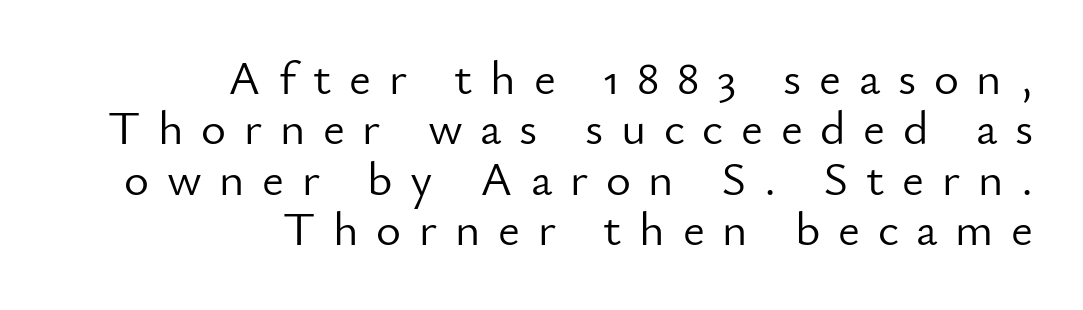
Rule under the text: the space is simply empty. You can tell it's not italic because the verticals are truly vertical. Honestly, the rows look squashed on top of each other. This sample uses expanded letter spacing, leaving extra air between glyphs. Stem width sits at or under what a default text font uses.
